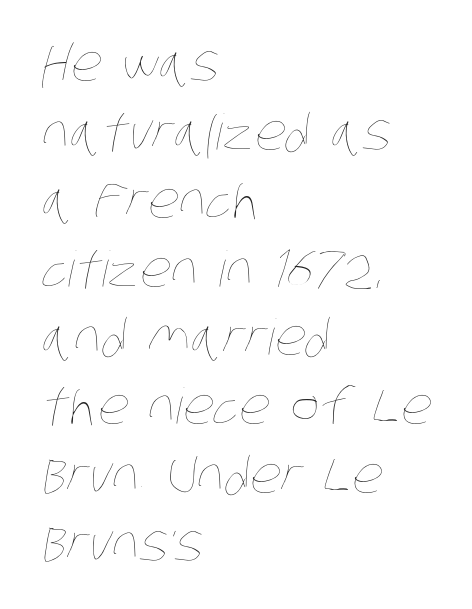
{"bold": "no", "weight": "thin", "width": "condensed", "stroke_contrast": "low", "x_height": "large", "monospaced": "no", "underline": "no", "align": "left", "line_spacing": "normal", "line_spacing_ratio": 1.4, "letter_spacing": "normal", "letter_spacing_em": 0.0, "glyph_px": 49}
